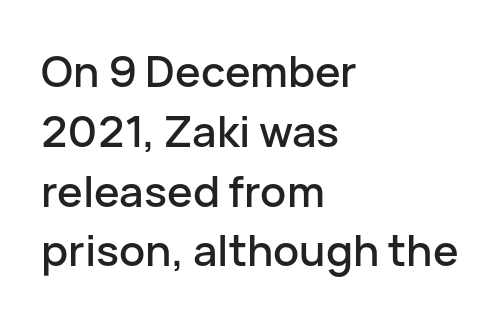
{"serif": "no", "italic": "no", "width": "normal", "stroke_contrast": "low", "x_height": "medium", "monospaced": "no", "underline": "no", "align": "left", "line_spacing": "normal", "line_spacing_ratio": 1.39, "letter_spacing": "normal", "letter_spacing_em": 0.0, "glyph_px": 43}
